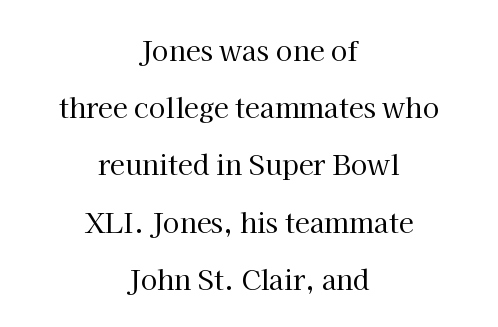
What's the leading like? Stretched, with rows far apart. You could call the tracking neutral — neither tight nor loose. Is the block centered? Yes — each line is placed symmetrically about the middle. Weight class: somewhere from thin through regular.
